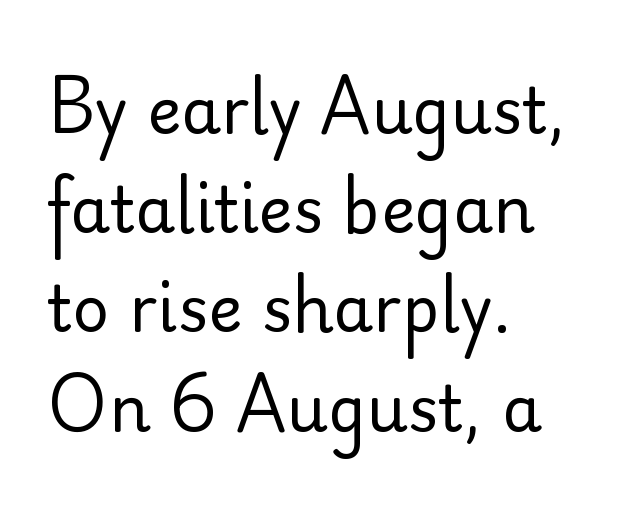
The image shows 64 px regular-weight sans-serif type, upright; set left-aligned, normal line spacing (1.55x), normal letter spacing, not underlined; low stroke contrast and a small x-height.
